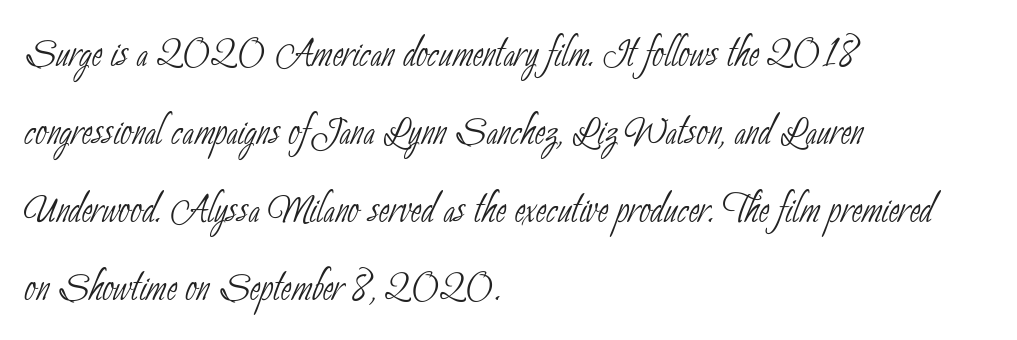
{"serif": "no", "bold": "no", "weight": "thin", "width": "condensed", "stroke_contrast": "low", "x_height": "small", "monospaced": "no", "underline": "no", "align": "left", "line_spacing": "normal", "line_spacing_ratio": 1.53, "letter_spacing": "normal", "letter_spacing_em": 0.0, "glyph_px": 51}
